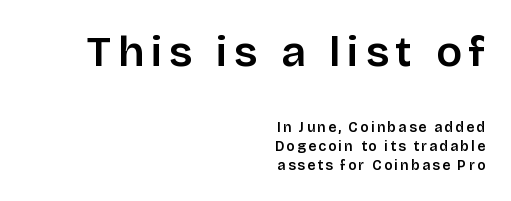
In terms of letterform style, serifs are entirely absent. Visually the block forms a straight wall on the right and a jagged coastline on the left. The words here are not underlined. A typesetter would call this proportional, since set widths differ per character.
